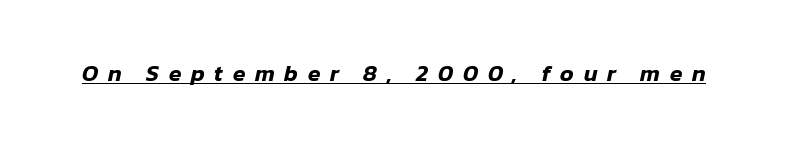
The image shows 23 px text type, italic (leaning right); set unusually wide letter spacing (+0.42 em), underlined.
